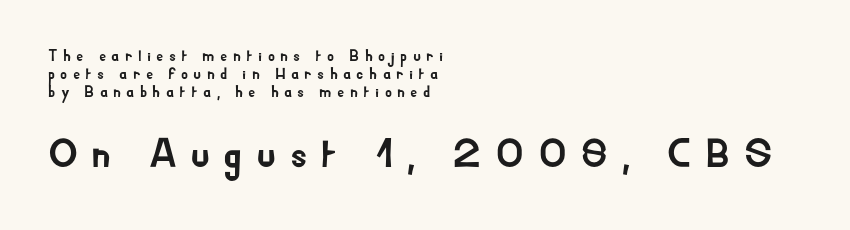
Q: Is the text italic (slanted)? A: No, it is upright.
Q: Is the typeface a serif or a sans-serif typeface? A: Sans-serif.
Q: Is the text underlined? A: No.
Q: How is the paragraph aligned? A: Left-aligned.
Q: Is the spacing between letters normal or unusually wide? A: Unusually wide.
Q: Is the spacing between lines tight, normal or loose? A: Tight.
Q: Which block of text is set in a larger size, the first (top) or the second (bottom)? A: The second (bottom) one.
Q: Width (condensed, normal, or wide)? A: Normal.
Q: Stroke contrast? A: Low.
Q: x-height? A: Small.
Q: Monospaced? A: No.
